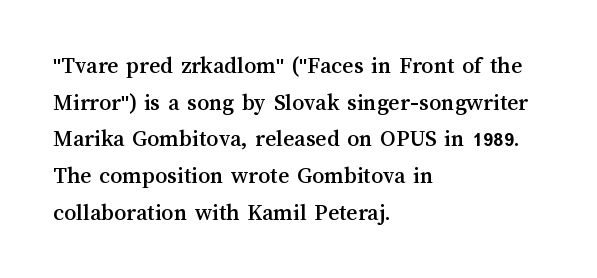
{"italic": "no", "underline": "no", "align": "left", "line_spacing": "normal", "line_spacing_ratio": 1.53, "letter_spacing": "normal", "letter_spacing_em": 0.0, "glyph_px": 24}
